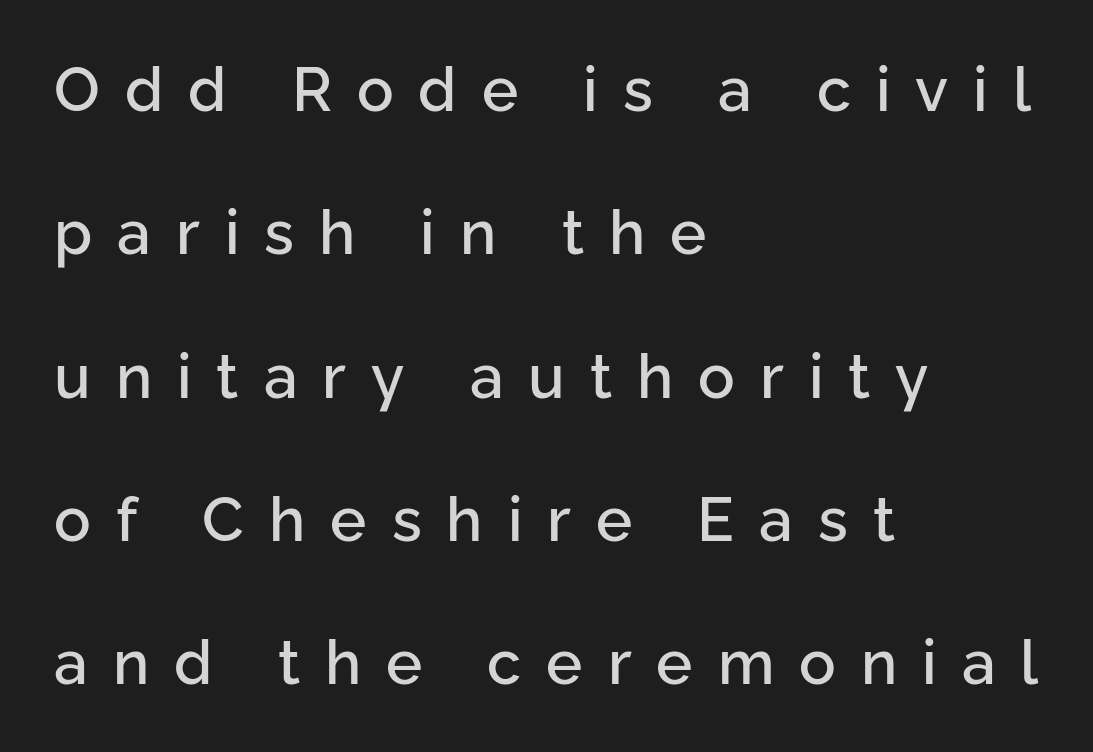
Q: Is the text italic (slanted)? A: No, it is upright.
Q: Is the typeface a serif or a sans-serif typeface? A: Sans-serif.
Q: Is the text underlined? A: No.
Q: How is the paragraph aligned? A: Left-aligned.
Q: Is the spacing between letters normal or unusually wide? A: Unusually wide.
Q: Is the spacing between lines tight, normal or loose? A: Loose.
Q: Width (condensed, normal, or wide)? A: Normal.
Q: Stroke contrast? A: Low.
Q: x-height? A: Medium.
Q: Monospaced? A: No.
